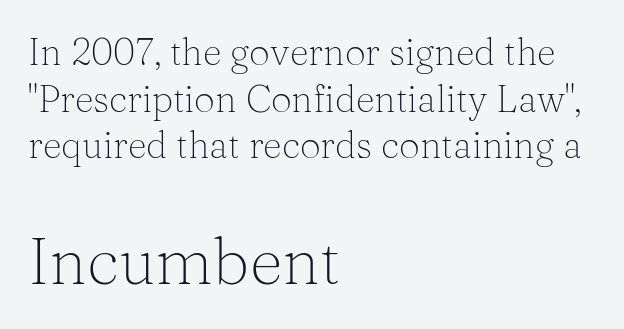
{"serif": "yes", "italic": "no", "bold": "no", "weight": "light", "width": "normal", "stroke_contrast": "medium", "x_height": "medium", "monospaced": "no", "underline": "no", "align": "left", "line_spacing": "normal", "line_spacing_ratio": 1.26, "letter_spacing": "normal", "letter_spacing_em": 0.0, "larger_block": "second", "size_ratio": 1.76, "glyph_px": 65}
